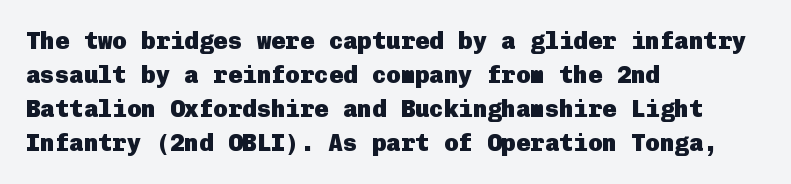
The image shows 24 px bold type, upright; set left-aligned, normal line spacing (1.42x), normal letter spacing, not underlined.
